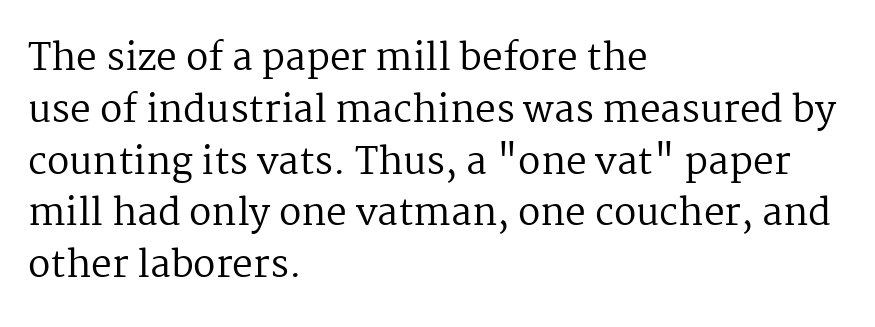
The image shows 37 px regular-weight serif type, upright; set left-aligned, normal line spacing (1.4x), normal letter spacing, not underlined; medium stroke contrast and a medium x-height.
